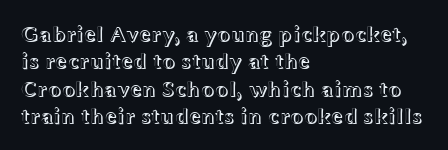
Q: Is the text italic (slanted)? A: No, it is upright.
Q: Is the text underlined? A: No.
Q: How is the paragraph aligned? A: Left-aligned.
Q: Is the spacing between letters normal or unusually wide? A: Normal.
